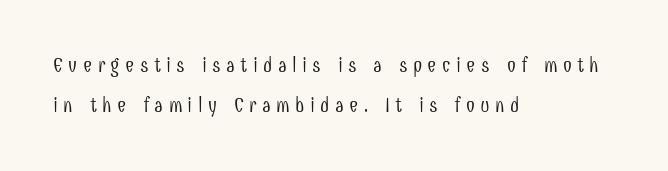
The image shows 20 px text type, upright; set left-aligned, loose line spacing (1.99x), unusually wide letter spacing (+0.27 em), not underlined.
